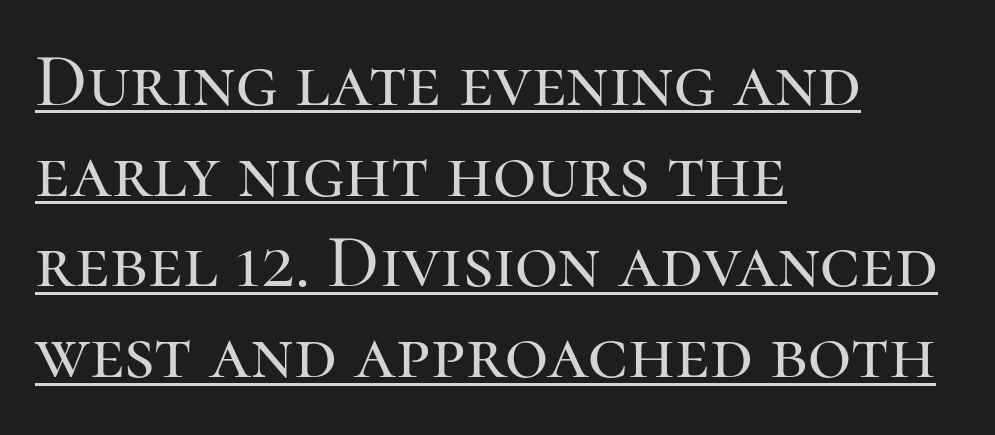
The image shows 75 px serif type, upright; set left-aligned, line spacing 1.21x, normal letter spacing, underlined; high stroke contrast and a medium x-height.
